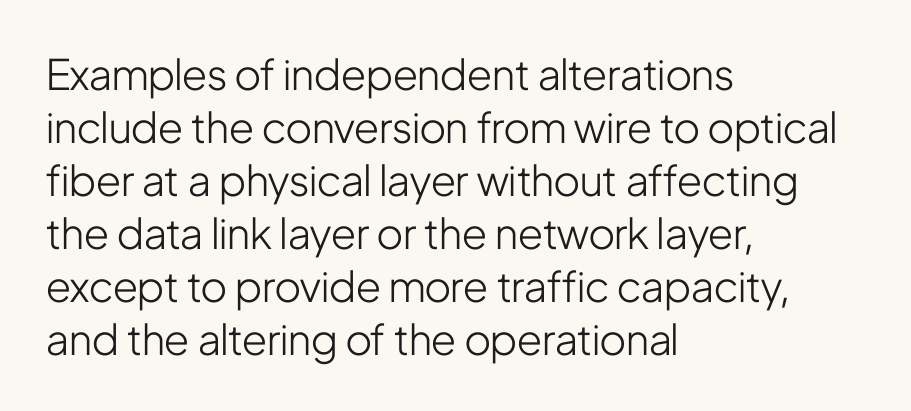
Q: Is the text bold? A: No.
Q: Is the text italic (slanted)? A: No, it is upright.
Q: Is the typeface a serif or a sans-serif typeface? A: Sans-serif.
Q: Is the text underlined? A: No.
Q: How is the paragraph aligned? A: Left-aligned.
Q: Is the spacing between letters normal or unusually wide? A: Normal.
Q: Is the spacing between lines tight, normal or loose? A: Normal.
Q: Width (condensed, normal, or wide)? A: Condensed.
Q: Stroke contrast? A: Low.
Q: x-height? A: Medium.
Q: Monospaced? A: No.
